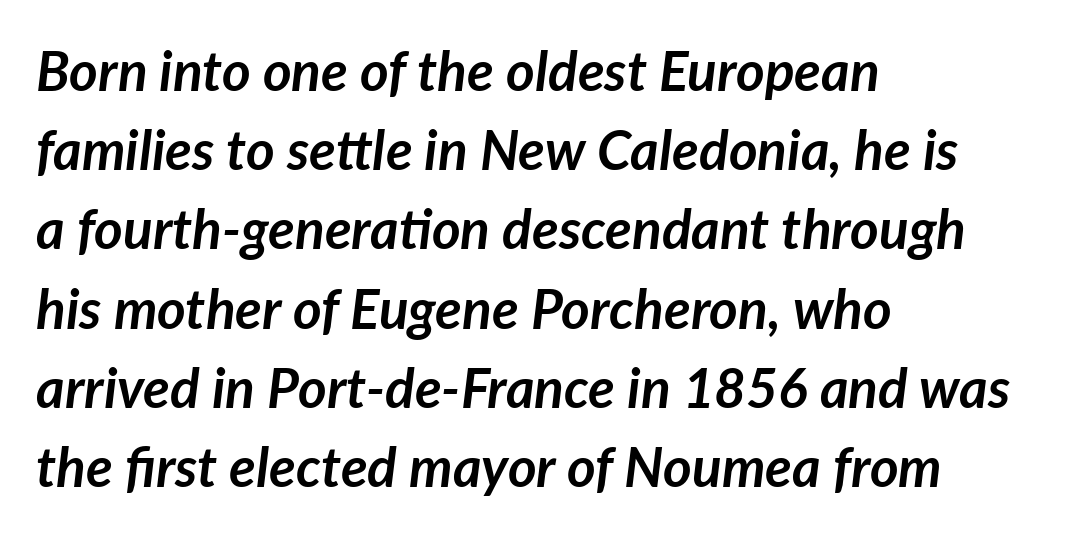
{"italic": "yes", "lean": "right", "slant_degrees": 7, "bold": "yes", "weight": "semibold", "width": "normal", "stroke_contrast": "low", "x_height": "medium", "monospaced": "no", "underline": "no", "align": "left", "line_spacing": "normal", "line_spacing_ratio": 1.44, "letter_spacing": "normal", "letter_spacing_em": 0.0, "glyph_px": 55}
